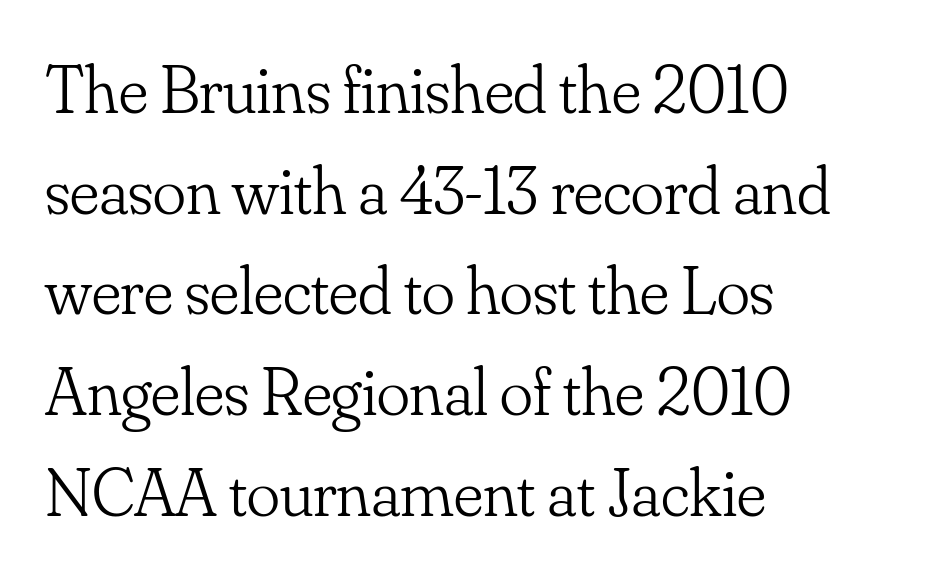
Q: Is the text bold? A: No.
Q: Is the text italic (slanted)? A: No, it is upright.
Q: Is the typeface a serif or a sans-serif typeface? A: Serif.
Q: Is the text underlined? A: No.
Q: How is the paragraph aligned? A: Left-aligned.
Q: Is the spacing between letters normal or unusually wide? A: Normal.
Q: Is the spacing between lines tight, normal or loose? A: Normal.
Q: Width (condensed, normal, or wide)? A: Normal.
Q: Stroke contrast? A: Low.
Q: x-height? A: Small.
Q: Monospaced? A: No.
